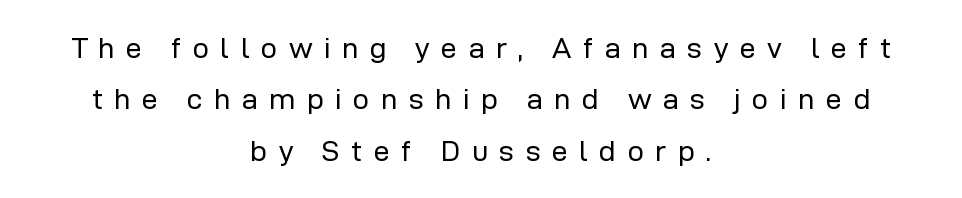
{"serif": "no", "italic": "no", "bold": "no", "weight": "regular", "width": "normal", "stroke_contrast": "low", "x_height": "medium", "monospaced": "no", "underline": "no", "align": "center", "line_spacing_ratio": 1.77, "letter_spacing": "wide", "letter_spacing_em": 0.39, "glyph_px": 29}
